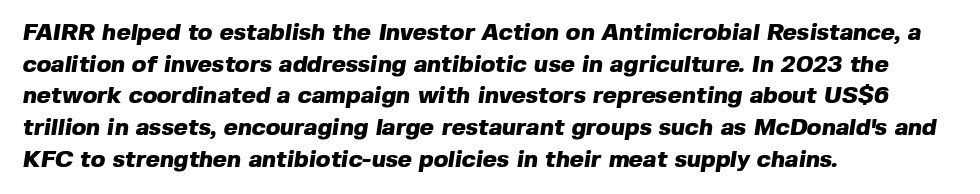
The image shows 24 px bold type; set left-aligned, normal line spacing (1.32x), normal letter spacing, not underlined.
